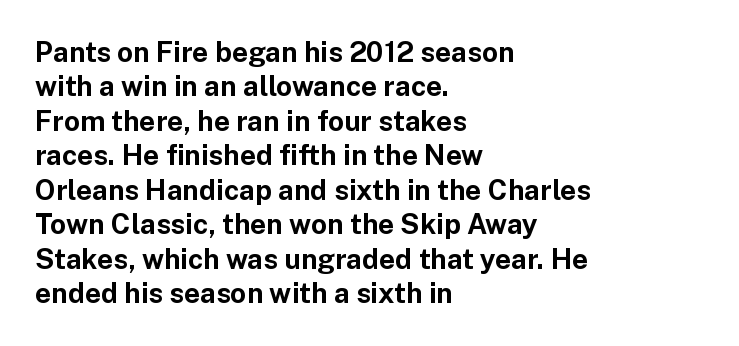
The image shows 28 px bold sans-serif type, upright; set left-aligned, line spacing 1.23x, normal letter spacing, not underlined; low stroke contrast and a medium x-height.
